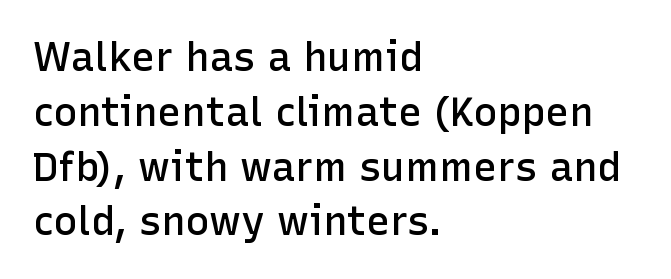
{"serif": "no", "italic": "no", "bold": "semi", "weight": "semibold", "width": "normal", "stroke_contrast": "low", "x_height": "medium", "monospaced": "no", "underline": "no", "align": "left", "line_spacing": "normal", "line_spacing_ratio": 1.37, "letter_spacing": "normal", "letter_spacing_em": 0.0, "glyph_px": 40}
